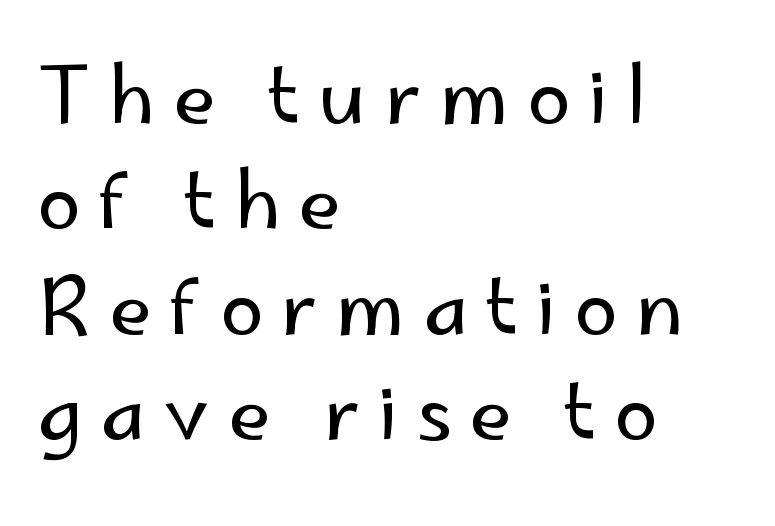
A quiet, ordinary-to-light weight characterises the typeface. Teacher's note: observe the even left margin — that is flush-left alignment. The gaps between neighbouring characters are conspicuously large. When letters stand straight like this, we call the style roman or upright. Here the designer chose a conventional face with non-uniform glyph widths.
